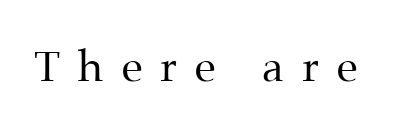
Q: Is the text bold? A: No.
Q: Is the text italic (slanted)? A: No, it is upright.
Q: Is the typeface a serif or a sans-serif typeface? A: Serif.
Q: Is the text underlined? A: No.
Q: Is the spacing between letters normal or unusually wide? A: Unusually wide.
Q: Width (condensed, normal, or wide)? A: Normal.
Q: Stroke contrast? A: Medium.
Q: x-height? A: Medium.
Q: Monospaced? A: No.
